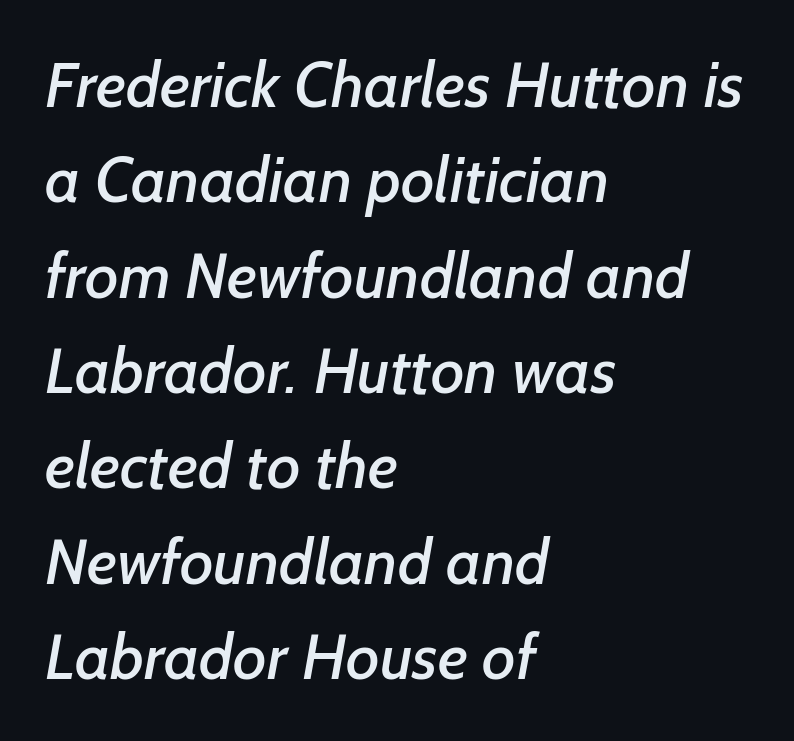
Q: Is the typeface a serif or a sans-serif typeface? A: Sans-serif.
Q: Is the text underlined? A: No.
Q: How is the paragraph aligned? A: Left-aligned.
Q: Is the spacing between letters normal or unusually wide? A: Normal.
Q: Is the spacing between lines tight, normal or loose? A: Normal.
Q: Width (condensed, normal, or wide)? A: Normal.
Q: Stroke contrast? A: Low.
Q: x-height? A: Medium.
Q: Monospaced? A: No.
